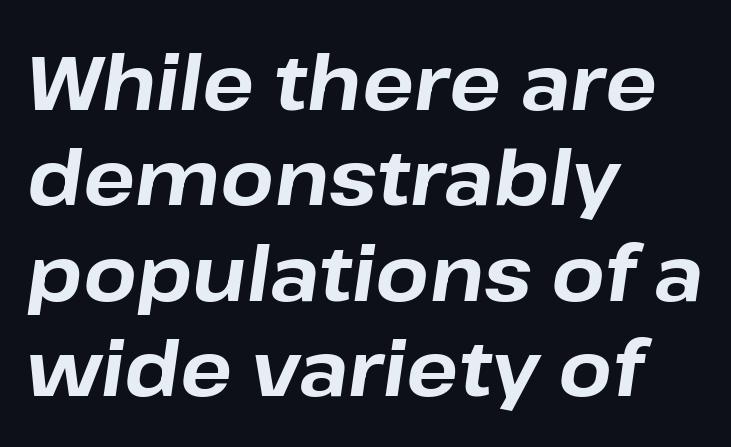
On the weight axis this lands at bold, roughly 700. The baseline area is clear. A typesetter would call this proportional, since set widths differ per character. The typography opts for an oblique posture over an upright one.
